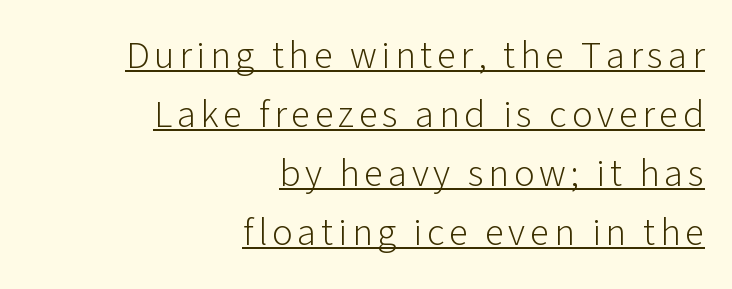
The image shows 39 px light sans-serif type, upright; set right-aligned, normal line spacing (1.51x), underlined; low stroke contrast and a medium x-height.
